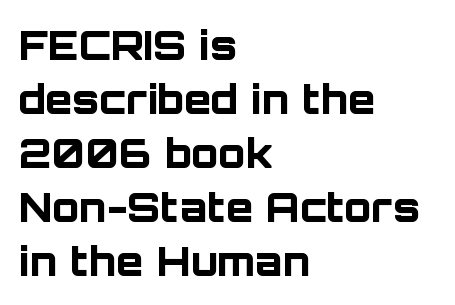
Q: Is the text bold? A: Yes.
Q: Is the text italic (slanted)? A: No, it is upright.
Q: Is the typeface a serif or a sans-serif typeface? A: Sans-serif.
Q: Is the text underlined? A: No.
Q: How is the paragraph aligned? A: Left-aligned.
Q: Is the spacing between letters normal or unusually wide? A: Normal.
Q: Is the spacing between lines tight, normal or loose? A: Normal.
Q: Width (condensed, normal, or wide)? A: Normal.
Q: Stroke contrast? A: Low.
Q: x-height? A: Large.
Q: Monospaced? A: No.
